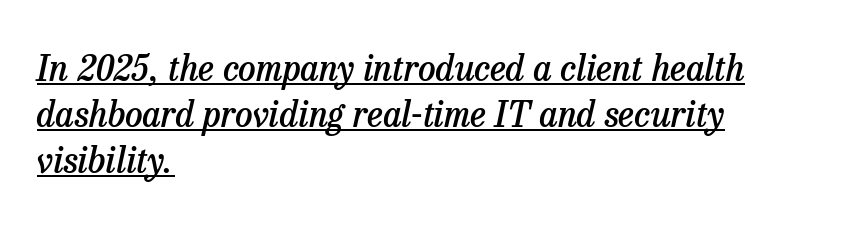
The image shows 35 px semibold serif type, italic (leaning right); set left-aligned, normal line spacing (1.31x), normal letter spacing, underlined; low stroke contrast and a medium x-height.
